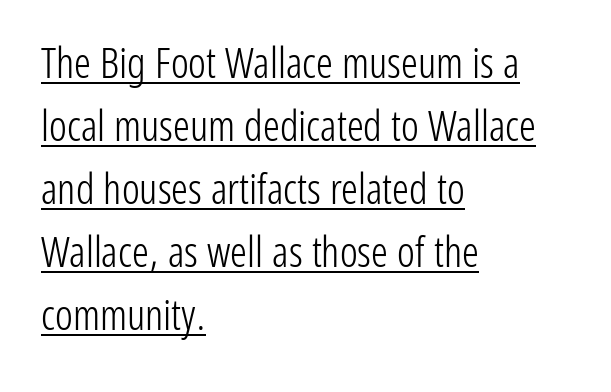
Q: Is the text bold? A: No.
Q: Is the text italic (slanted)? A: No, it is upright.
Q: Is the typeface a serif or a sans-serif typeface? A: Sans-serif.
Q: Is the text underlined? A: Yes.
Q: How is the paragraph aligned? A: Left-aligned.
Q: Is the spacing between letters normal or unusually wide? A: Normal.
Q: Is the spacing between lines tight, normal or loose? A: Normal.
Q: Width (condensed, normal, or wide)? A: Condensed.
Q: Stroke contrast? A: Low.
Q: x-height? A: Medium.
Q: Monospaced? A: No.
